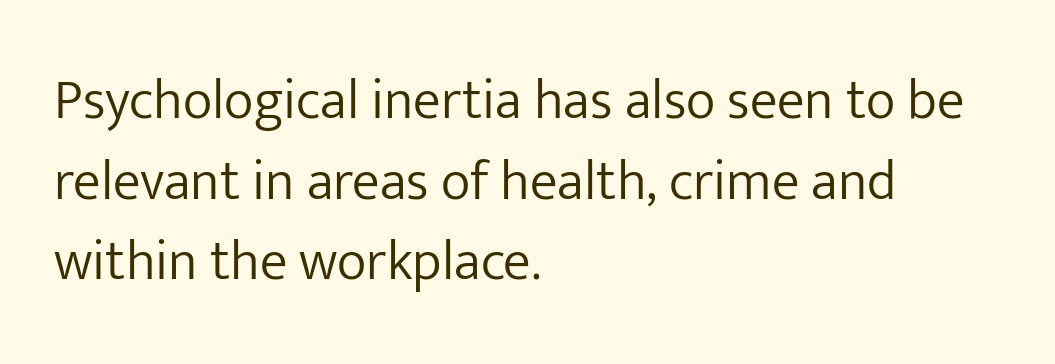
The image shows 56 px light sans-serif type, upright; set left-aligned, normal line spacing (1.44x), normal letter spacing, not underlined; low stroke contrast and a medium x-height.
